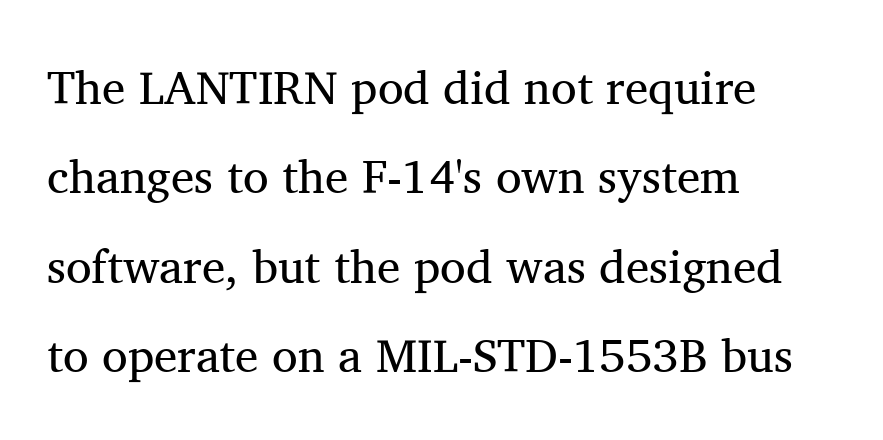
Q: Is the text bold? A: No.
Q: Is the text italic (slanted)? A: No, it is upright.
Q: Is the typeface a serif or a sans-serif typeface? A: Serif.
Q: Is the text underlined? A: No.
Q: How is the paragraph aligned? A: Left-aligned.
Q: Is the spacing between letters normal or unusually wide? A: Normal.
Q: Is the spacing between lines tight, normal or loose? A: Loose.
Q: Width (condensed, normal, or wide)? A: Normal.
Q: Stroke contrast? A: Medium.
Q: x-height? A: Medium.
Q: Monospaced? A: No.
